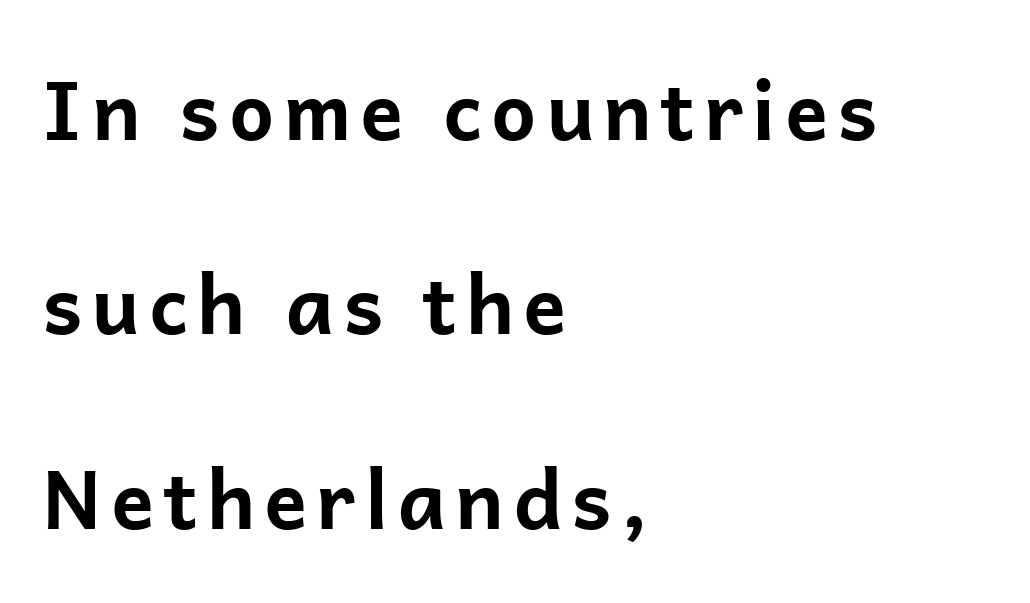
{"serif": "no", "italic": "no", "bold": "yes", "weight": "bold", "width": "normal", "stroke_contrast": "low", "x_height": "medium", "monospaced": "no", "underline": "no", "align": "left", "line_spacing": "loose", "line_spacing_ratio": 2.43, "glyph_px": 80}
